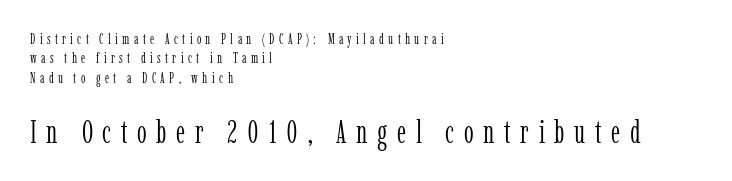
Q: Is the text bold? A: No.
Q: Is the text italic (slanted)? A: No, it is upright.
Q: Is the typeface a serif or a sans-serif typeface? A: Serif.
Q: Is the text underlined? A: No.
Q: How is the paragraph aligned? A: Left-aligned.
Q: Is the spacing between letters normal or unusually wide? A: Unusually wide.
Q: Is the spacing between lines tight, normal or loose? A: Normal.
Q: Which block of text is set in a larger size, the first (top) or the second (bottom)? A: The second (bottom) one.
Q: Width (condensed, normal, or wide)? A: Condensed.
Q: Stroke contrast? A: Low.
Q: x-height? A: Medium.
Q: Monospaced? A: No.
